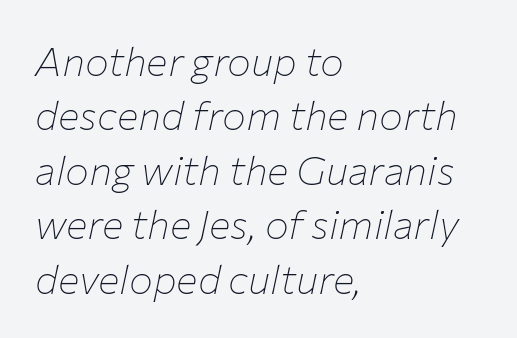
Character widths vary here, with narrow letters taking less room than wide ones. Italic? Definitely — the glyphs are oblique. The strip under each line holds only bare page. Horizontal alignment here is leftward, the default for most running prose. A quiet, ordinary-to-light weight characterises the typeface. The vertical gap from one line to the next is medium.
